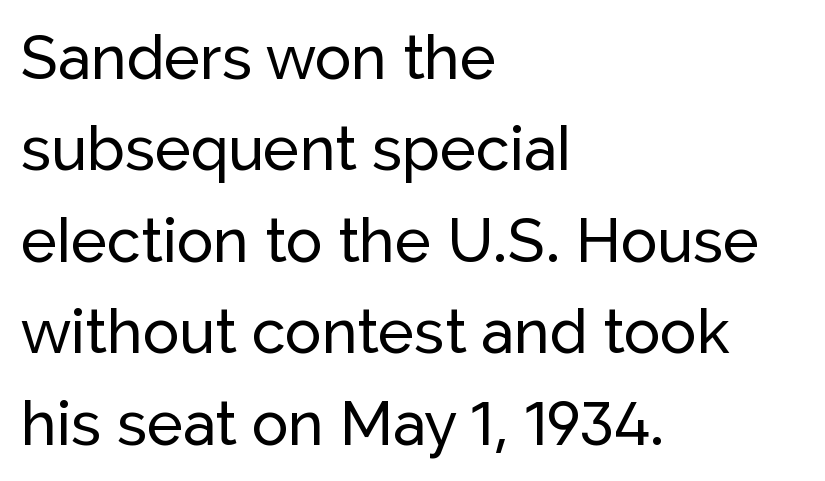
This rendering employs a face without finishing strokes, i.e., a sans-serif. Does extra space separate the letters? No, they use regular spacing. Plain, unruled lines of type. This is roman type, the default non-slanted kind. A typesetter would call this proportional, since set widths differ per character.
